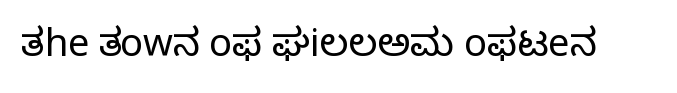
Q: Is the text bold? A: No.
Q: Is the text italic (slanted)? A: No, it is upright.
Q: Is the typeface a serif or a sans-serif typeface? A: Sans-serif.
Q: Is the text underlined? A: No.
Q: Is the spacing between letters normal or unusually wide? A: Normal.
Q: Width (condensed, normal, or wide)? A: Normal.
Q: Stroke contrast? A: Low.
Q: x-height? A: Medium.
Q: Monospaced? A: No.
